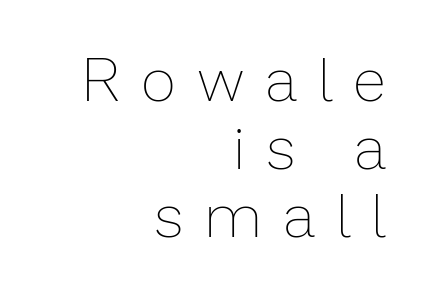
Q: Is the text bold? A: No.
Q: Is the text italic (slanted)? A: No, it is upright.
Q: Is the text underlined? A: No.
Q: How is the paragraph aligned? A: Right-aligned.
Q: Is the spacing between letters normal or unusually wide? A: Unusually wide.
Q: Is the spacing between lines tight, normal or loose? A: Tight.
Q: Width (condensed, normal, or wide)? A: Normal.
Q: Stroke contrast? A: Low.
Q: x-height? A: Medium.
Q: Monospaced? A: No.
